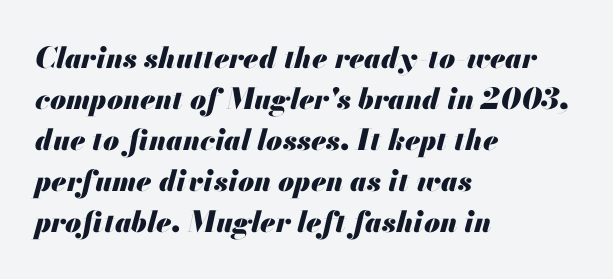
Q: Is the text bold? A: Yes.
Q: Is the text italic (slanted)? A: Yes, it leans right by about 13 degrees.
Q: Is the text underlined? A: No.
Q: How is the paragraph aligned? A: Left-aligned.
Q: Is the spacing between letters normal or unusually wide? A: Normal.
Q: Is the spacing between lines tight, normal or loose? A: Normal.
Q: Width (condensed, normal, or wide)? A: Normal.
Q: Stroke contrast? A: Medium.
Q: x-height? A: Small.
Q: Monospaced? A: No.
